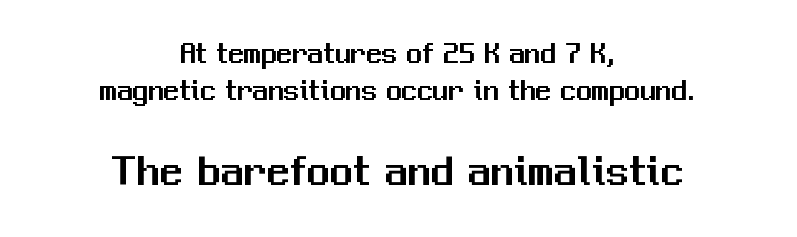
The image shows 46 px sans-serif type, upright; set centered, line spacing 1.2x, normal letter spacing, not underlined; the second (bottom) block is 1.48x larger; medium stroke contrast and a medium x-height.
